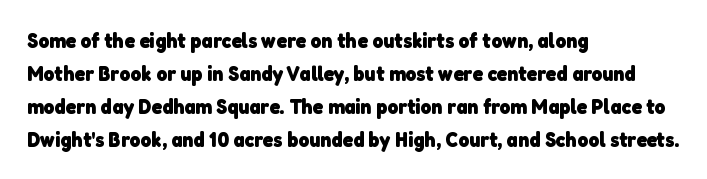
Compared with a centered layout, this one pins lines to the left instead. Letter spacing: default. Type without underlining. Heavy-handed strokes throughout: this text is bold. Students, observe: this is what conventionally led text looks like.
